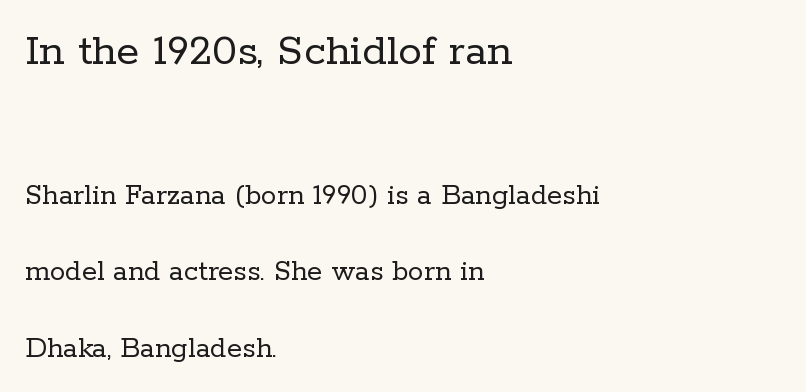
{"serif": "yes", "italic": "no", "bold": "no", "weight": "regular", "width": "normal", "stroke_contrast": "low", "x_height": "medium", "monospaced": "no", "underline": "no", "align": "left", "line_spacing": "loose", "line_spacing_ratio": 2.46, "letter_spacing": "normal", "letter_spacing_em": 0.0, "larger_block": "first", "size_ratio": 1.52, "glyph_px": 47}
